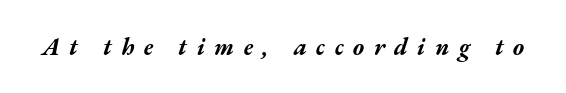
The glyphs look as if they've been sheared to an angle. Between one letter and the next there's a generous, obvious gap. Strong, thick strokes mark this as bold type. Lines of text with bare space underneath.
